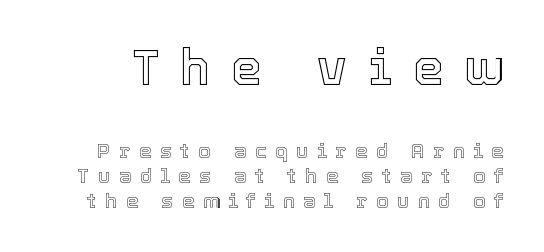
{"italic": "no", "width": "normal", "x_height": "medium", "monospaced": "no", "underline": "no", "line_spacing_ratio": 1.24, "letter_spacing": "wide", "letter_spacing_em": 0.43, "larger_block": "first", "size_ratio": 2.45, "glyph_px": 49}
